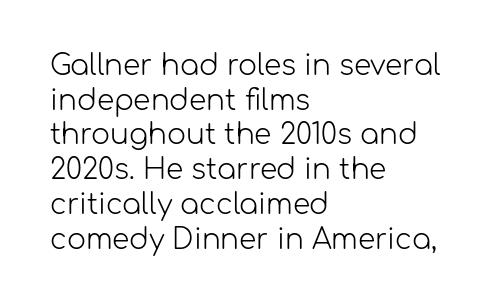
The image shows 28 px light sans-serif type, upright; set left-aligned, line spacing 1.24x, normal letter spacing, not underlined; low stroke contrast and a medium x-height.
